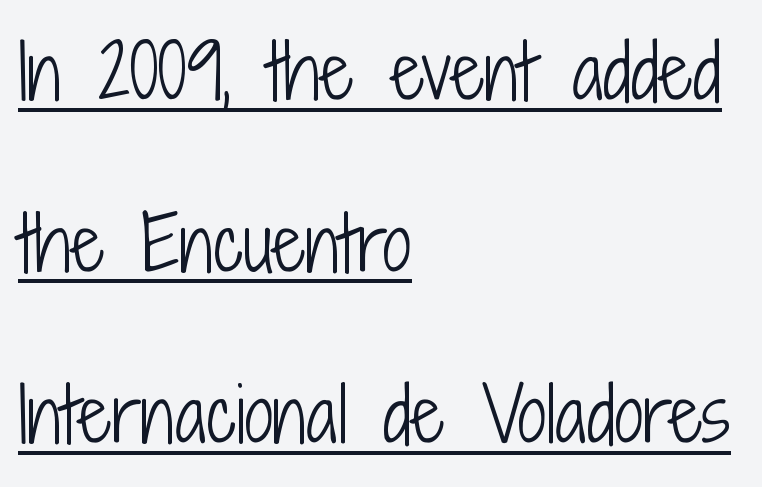
The image shows 73 px light, condensed sans-serif type, upright; set left-aligned, loose line spacing (2.35x), normal letter spacing, underlined; low stroke contrast and a medium x-height.
